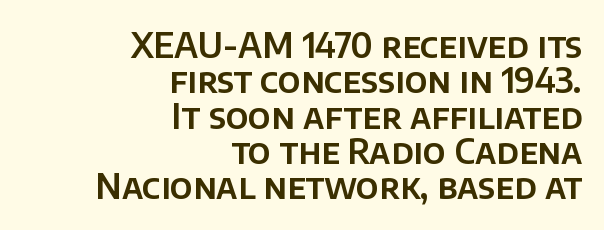
Q: Is the text italic (slanted)? A: No, it is upright.
Q: Is the typeface a serif or a sans-serif typeface? A: Sans-serif.
Q: Is the text underlined? A: No.
Q: How is the paragraph aligned? A: Right-aligned.
Q: Is the spacing between letters normal or unusually wide? A: Normal.
Q: Is the spacing between lines tight, normal or loose? A: Tight.
Q: Width (condensed, normal, or wide)? A: Normal.
Q: Stroke contrast? A: Low.
Q: x-height? A: Large.
Q: Monospaced? A: No.
